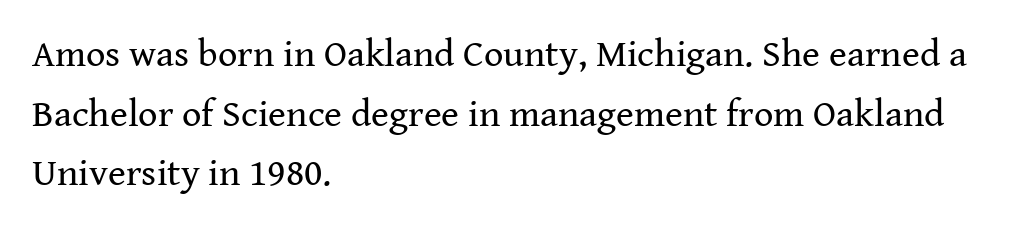
Italic: no, the glyphs are upright roman. The space beneath each line is pristine and unruled. The rendering uses natural spacing where letterforms have individual widths. The designer left line spacing at the default. Which margin do the lines hug? The left one — the right edge is uneven.
